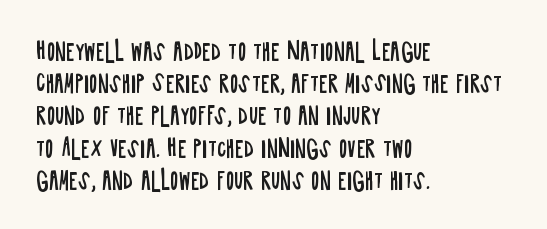
Regarding leading, the lines here are spaced in the standard way. The setting favours the left margin, as ordinary paragraphs usually do. The typeface has the unassuming heft of standard copy or less. The tracking reads as untouched default to a designer's eye. Type without underlining. Vertical strokes here are truly vertical.
